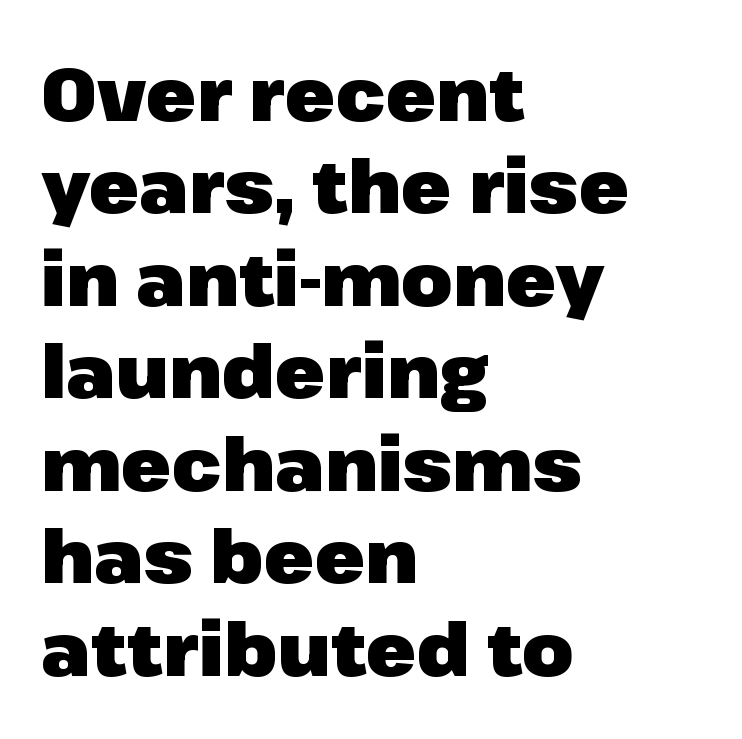
The vertical gap from one line to the next is medium. Characters remain perfectly vertical along every line. Words appear dense and cohesive because spacing is normal. The characters look thick and weighty, a clear bold.
